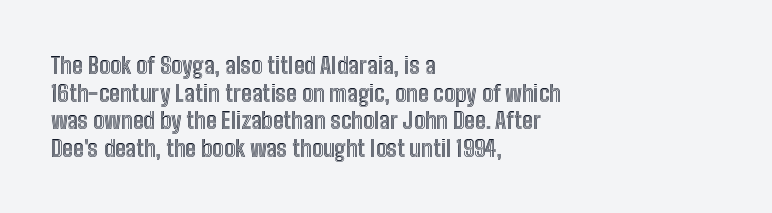
The image shows 23 px text type, upright; set left-aligned, line spacing 1.2x, normal letter spacing, not underlined.
